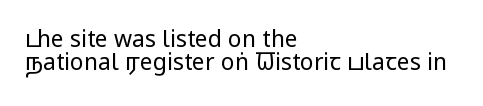
{"italic": "no", "bold": "no", "underline": "no", "align": "left", "line_spacing": "tight", "line_spacing_ratio": 1.01, "letter_spacing": "normal", "letter_spacing_em": 0.0, "glyph_px": 23}
